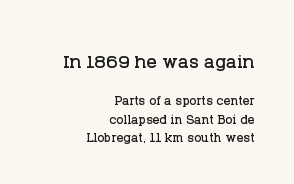
These lines huddle together more closely than default settings would place them. Every character sits straight up, as roman type does. The foot of each line stays bare and open. Of the two passages, the one on top uses the larger point size. Compared with typical body copy, the letter spacing here is the same. The compositor pushed each line to the right boundary.
